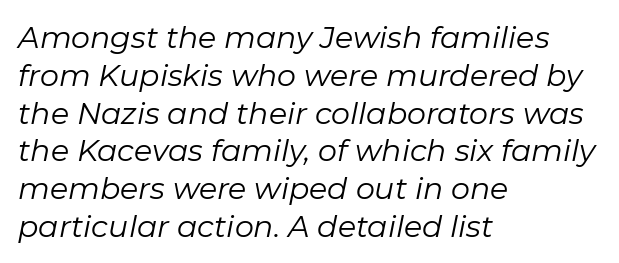
Q: Is the text bold? A: No.
Q: Is the text italic (slanted)? A: Yes, it leans right by about 11 degrees.
Q: Is the text underlined? A: No.
Q: How is the paragraph aligned? A: Left-aligned.
Q: Is the spacing between letters normal or unusually wide? A: Normal.
Q: Is the spacing between lines tight, normal or loose? A: Normal.
Q: Width (condensed, normal, or wide)? A: Normal.
Q: Stroke contrast? A: Low.
Q: x-height? A: Medium.
Q: Monospaced? A: No.
